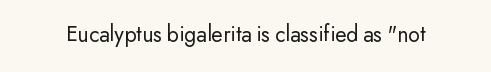
The image shows 23 px text type, upright; set normal letter spacing, not underlined.
